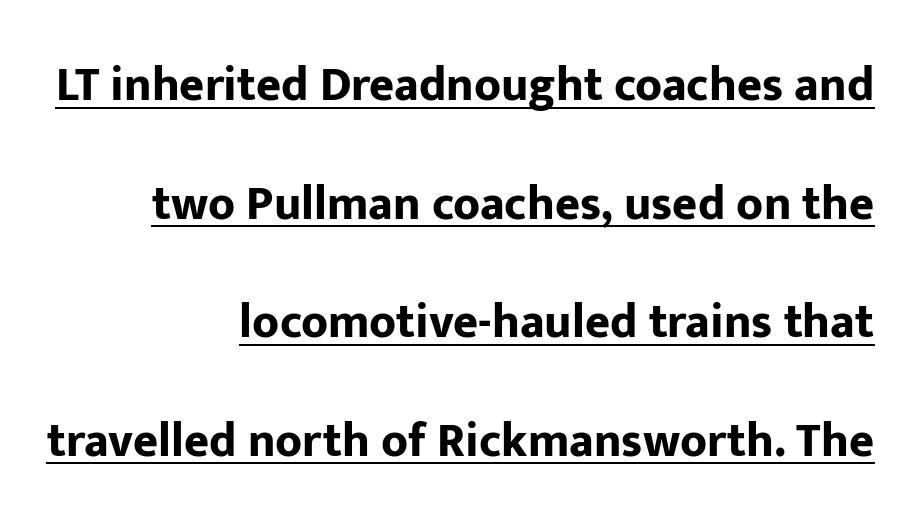
The image shows 48 px bold sans-serif type, upright; set right-aligned, loose line spacing (2.47x), normal letter spacing, underlined; low stroke contrast and a medium x-height.
